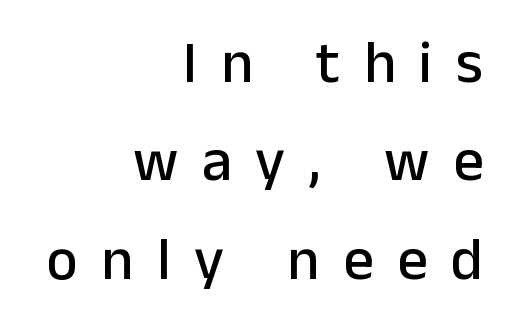
{"serif": "no", "italic": "no", "width": "normal", "stroke_contrast": "low", "x_height": "medium", "monospaced": "no", "underline": "no", "align": "right", "line_spacing": "normal", "line_spacing_ratio": 1.64, "letter_spacing": "wide", "letter_spacing_em": 0.39, "glyph_px": 60}
